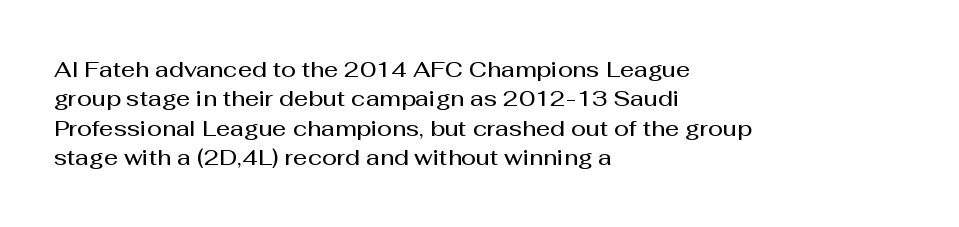
{"italic": "no", "bold": "semi", "underline": "no", "align": "left", "line_spacing": "normal", "line_spacing_ratio": 1.34, "letter_spacing": "normal", "letter_spacing_em": 0.0, "glyph_px": 22}
